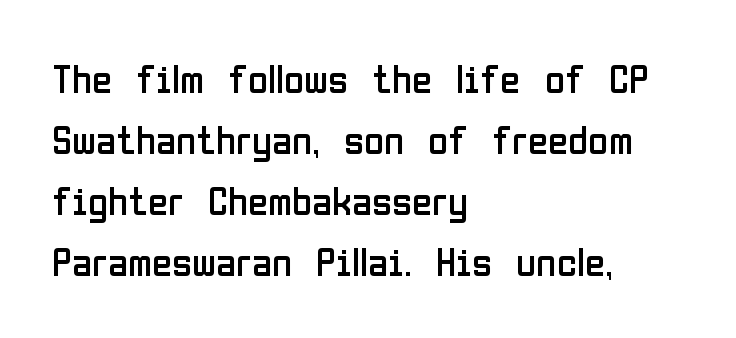
Reading down the block, your eye returns to a fixed left position each line. These lines are rendered in a variable-pitch font. In terms of posture, this sample is upright. On a weight scale, this lands at 450 or below. This rendering features lettering with no underline.
